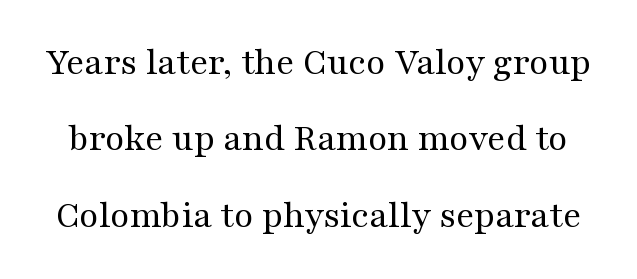
{"serif": "yes", "italic": "no", "bold": "no", "weight": "regular", "width": "wide", "stroke_contrast": "medium", "x_height": "medium", "monospaced": "no", "underline": "no", "line_spacing": "loose", "line_spacing_ratio": 1.96, "letter_spacing": "normal", "letter_spacing_em": 0.0, "glyph_px": 39}
